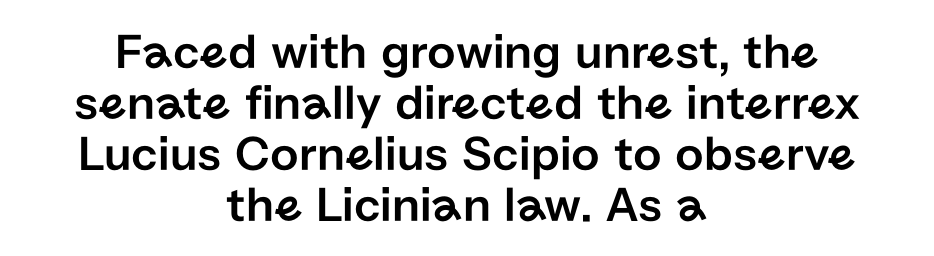
Q: Is the text italic (slanted)? A: No, it is upright.
Q: Is the typeface a serif or a sans-serif typeface? A: Sans-serif.
Q: Is the text underlined? A: No.
Q: How is the paragraph aligned? A: Centered.
Q: Is the spacing between letters normal or unusually wide? A: Normal.
Q: Is the spacing between lines tight, normal or loose? A: Tight.
Q: Width (condensed, normal, or wide)? A: Normal.
Q: Stroke contrast? A: Low.
Q: x-height? A: Medium.
Q: Monospaced? A: No.
